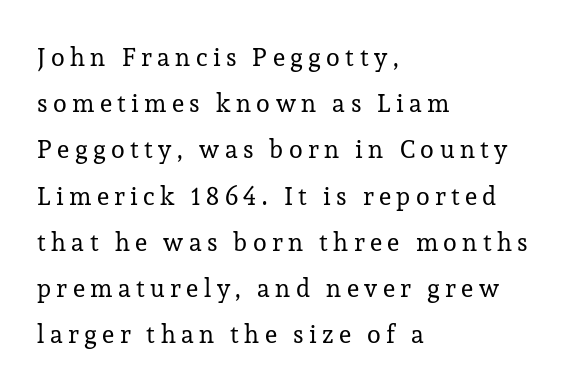
{"italic": "no", "bold": "no", "underline": "no", "align": "left", "line_spacing_ratio": 1.85, "letter_spacing": "wide", "letter_spacing_em": 0.22, "glyph_px": 25}
